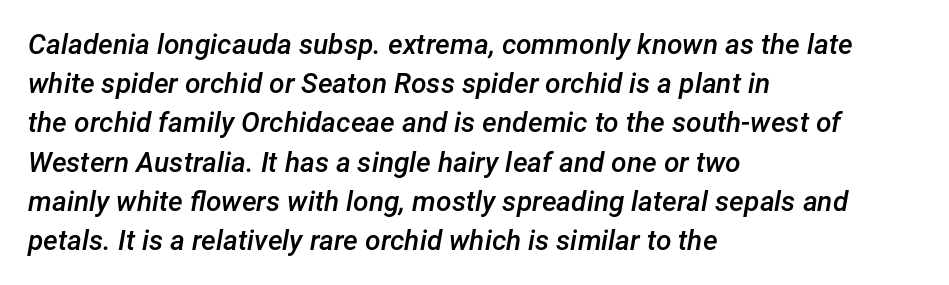
{"italic": "yes", "lean": "right", "slant_degrees": 12, "bold": "semi", "weight": "semibold", "width": "normal", "stroke_contrast": "low", "x_height": "medium", "monospaced": "no", "underline": "no", "align": "left", "line_spacing": "normal", "line_spacing_ratio": 1.4, "letter_spacing": "normal", "letter_spacing_em": 0.0, "glyph_px": 28}
